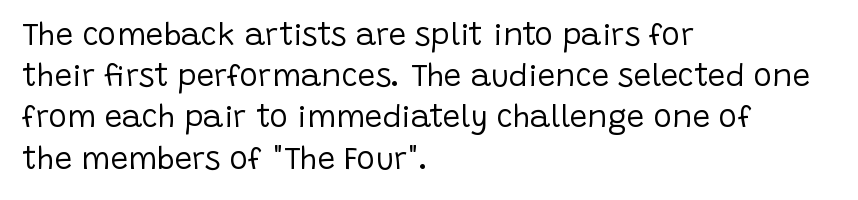
{"serif": "no", "italic": "no", "bold": "no", "weight": "regular", "width": "normal", "stroke_contrast": "low", "x_height": "large", "monospaced": "no", "underline": "no", "align": "left", "line_spacing": "normal", "line_spacing_ratio": 1.33, "letter_spacing": "normal", "letter_spacing_em": 0.0, "glyph_px": 31}
